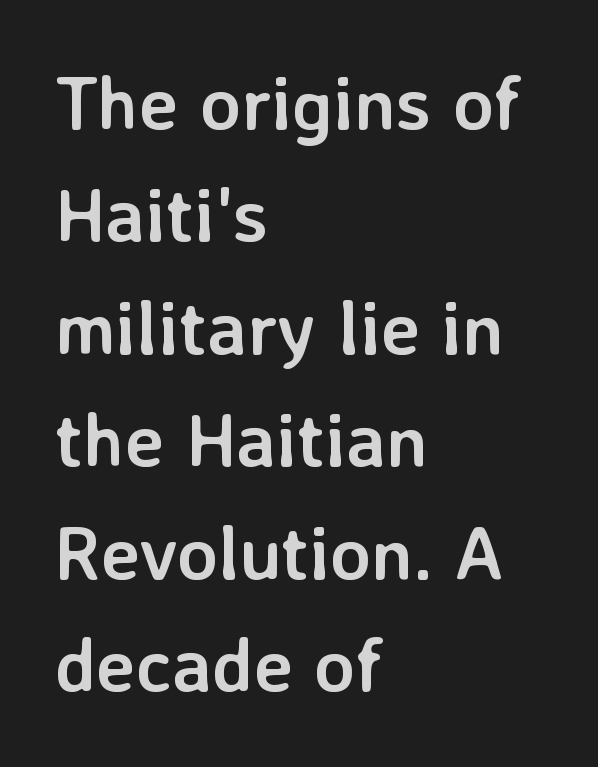
This rendering employs a face without finishing strokes, i.e., a sans-serif. Spacing between characters is what you'd get straight out of the box. Looks like regular typesetting: each glyph gets only the width it needs. Caption: multi-line text, flush left, ragged right. The space beneath each line is pristine and unruled. Strong, thick strokes mark this as bold type.
